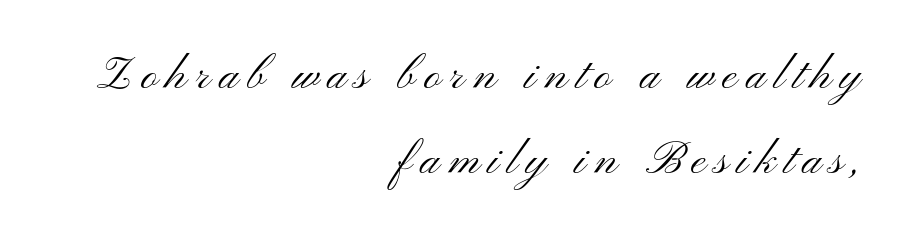
The image shows 45 px light, wide sans-serif type; set right-aligned, loose line spacing (1.9x), unusually wide letter spacing (+0.2 em), not underlined; medium stroke contrast and a small x-height.
